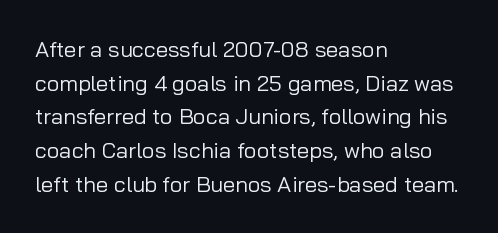
The image shows 22 px text type, upright; set left-aligned, normal line spacing (1.53x), normal letter spacing, not underlined.
